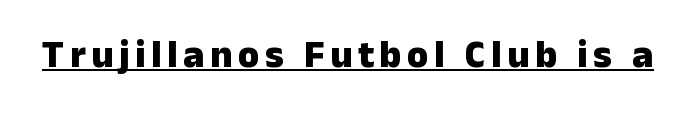
The image shows 39 px heavy sans-serif type, upright; set underlined; low stroke contrast and a medium x-height.
